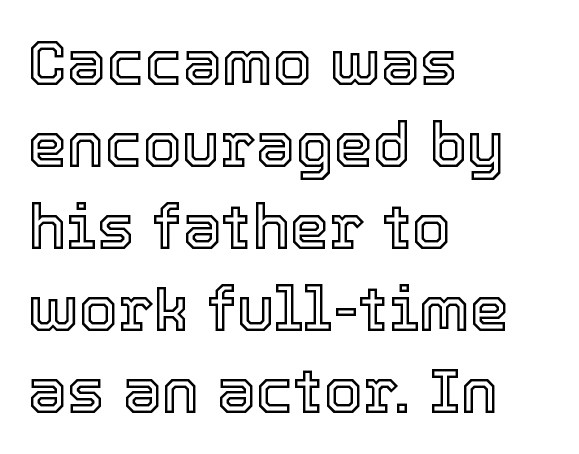
The image shows 63 px text type, upright; set left-aligned, normal line spacing (1.3x), normal letter spacing, not underlined; a medium x-height.
